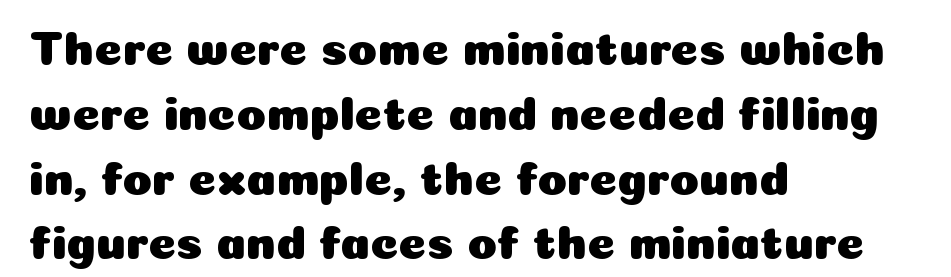
Horizontal alignment here is leftward, the default for most running prose. This is the regular roman posture of the typeface. The type family on display is of the sans-serif kind. Check the space under the baseline: it is left empty.
